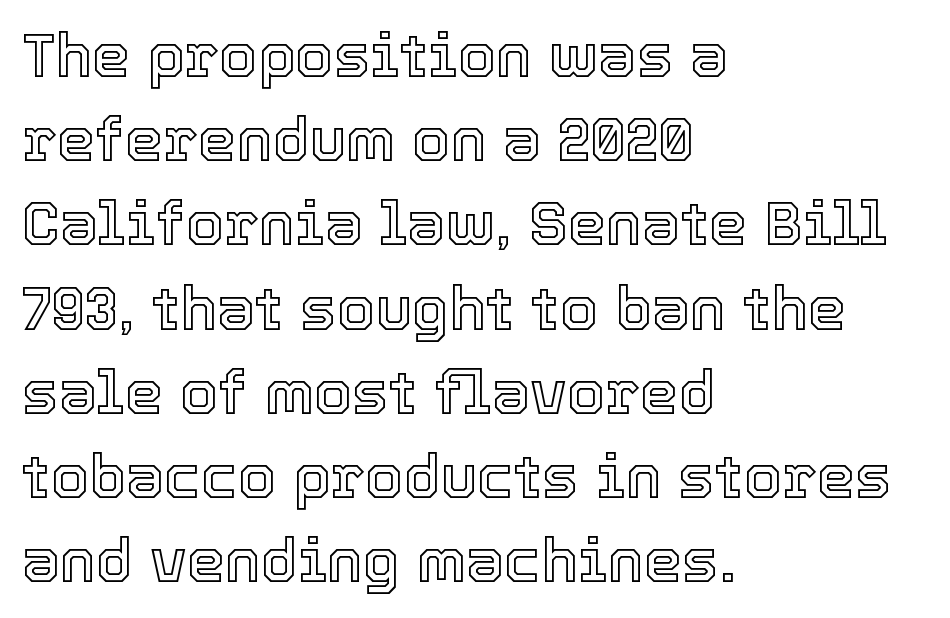
{"italic": "no", "width": "normal", "x_height": "medium", "monospaced": "no", "underline": "no", "align": "left", "line_spacing": "normal", "line_spacing_ratio": 1.38, "letter_spacing": "normal", "letter_spacing_em": 0.0, "glyph_px": 61}
